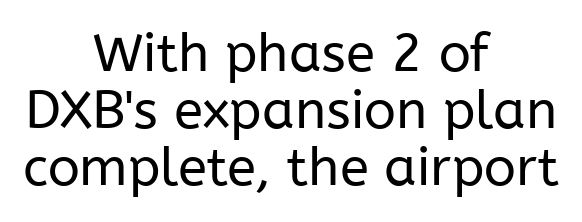
The image shows 53 px regular-weight sans-serif type, upright; set centered, tight line spacing (1.08x), normal letter spacing, not underlined; low stroke contrast and a medium x-height.
